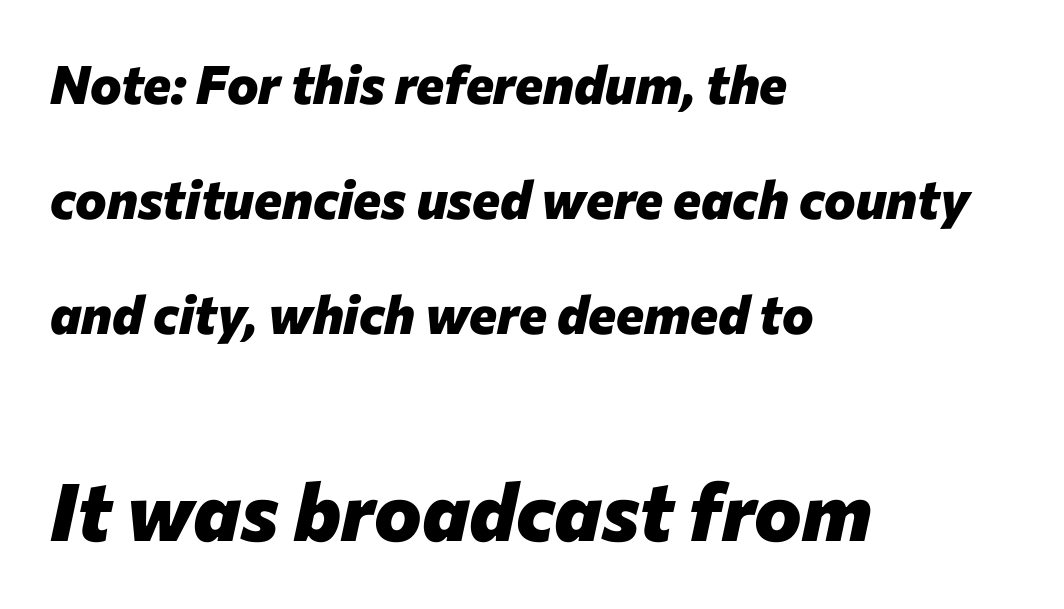
Q: Is the text bold? A: Yes.
Q: Is the text italic (slanted)? A: Yes, it leans right by about 12 degrees.
Q: Is the text underlined? A: No.
Q: How is the paragraph aligned? A: Left-aligned.
Q: Is the spacing between letters normal or unusually wide? A: Normal.
Q: Is the spacing between lines tight, normal or loose? A: Loose.
Q: Which block of text is set in a larger size, the first (top) or the second (bottom)? A: The second (bottom) one.
Q: Width (condensed, normal, or wide)? A: Normal.
Q: Stroke contrast? A: Low.
Q: x-height? A: Medium.
Q: Monospaced? A: No.
